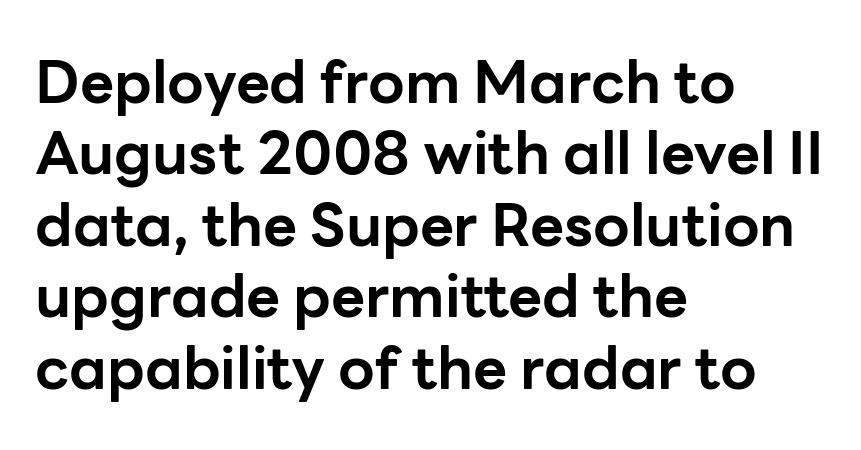
{"serif": "no", "italic": "no", "bold": "yes", "weight": "bold", "width": "normal", "stroke_contrast": "low", "x_height": "medium", "monospaced": "no", "underline": "no", "align": "left", "line_spacing_ratio": 1.21, "letter_spacing": "normal", "letter_spacing_em": 0.0, "glyph_px": 59}
